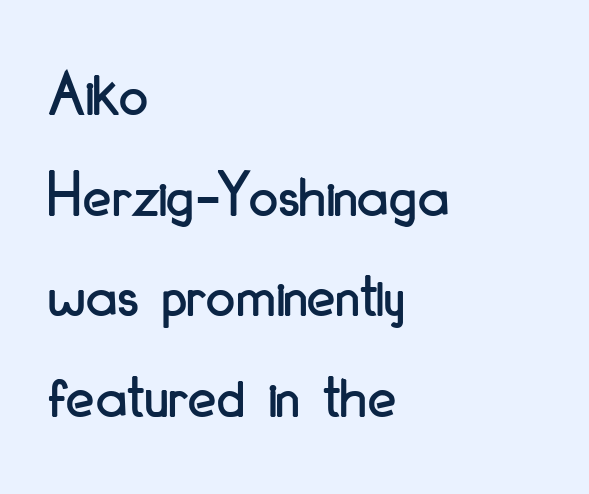
The image shows 65 px condensed sans-serif type, upright; set left-aligned, normal line spacing (1.55x), normal letter spacing, not underlined; low stroke contrast and a small x-height.
